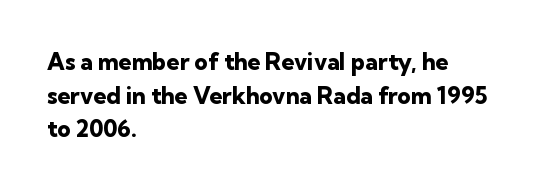
Q: Is the text bold? A: Yes.
Q: Is the text italic (slanted)? A: No, it is upright.
Q: Is the text underlined? A: No.
Q: How is the paragraph aligned? A: Left-aligned.
Q: Is the spacing between letters normal or unusually wide? A: Normal.
Q: Is the spacing between lines tight, normal or loose? A: Normal.
